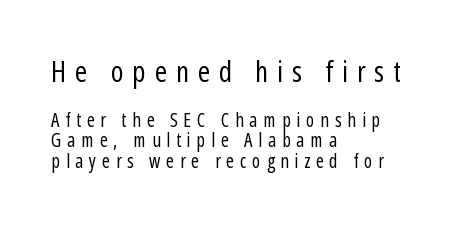
Q: Is the text bold? A: No.
Q: Is the text italic (slanted)? A: No, it is upright.
Q: Is the typeface a serif or a sans-serif typeface? A: Sans-serif.
Q: Is the text underlined? A: No.
Q: How is the paragraph aligned? A: Left-aligned.
Q: Is the spacing between letters normal or unusually wide? A: Unusually wide.
Q: Is the spacing between lines tight, normal or loose? A: Tight.
Q: Which block of text is set in a larger size, the first (top) or the second (bottom)? A: The first (top) one.
Q: Width (condensed, normal, or wide)? A: Condensed.
Q: Stroke contrast? A: Low.
Q: x-height? A: Medium.
Q: Monospaced? A: No.
